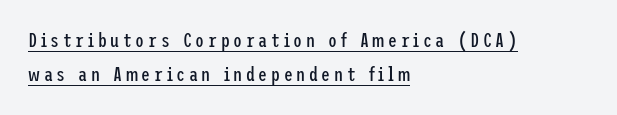
The image shows 20 px text type, upright; set left-aligned, line spacing 1.71x, underlined.
